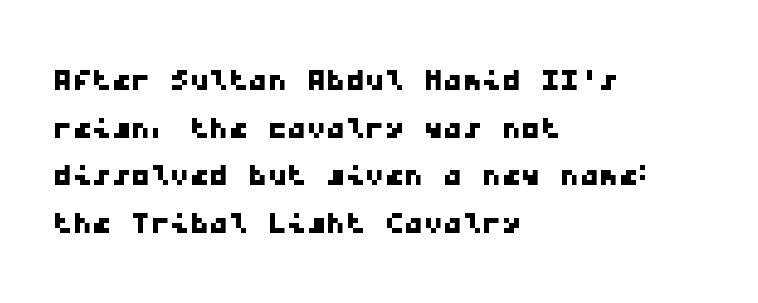
{"serif": "no", "width": "wide", "stroke_contrast": "low", "x_height": "medium", "monospaced": "yes", "underline": "no", "align": "left", "line_spacing_ratio": 1.22, "letter_spacing": "normal", "letter_spacing_em": 0.0, "glyph_px": 39}
